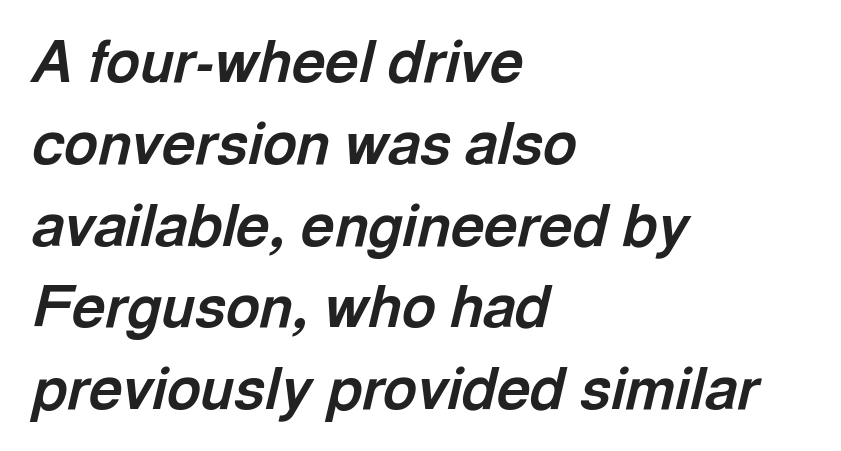
{"italic": "yes", "lean": "right", "slant_degrees": 13, "bold": "yes", "weight": "bold", "width": "normal", "x_height": "medium", "monospaced": "no", "underline": "no", "align": "left", "line_spacing": "normal", "line_spacing_ratio": 1.41, "letter_spacing": "normal", "letter_spacing_em": 0.0, "glyph_px": 58}
